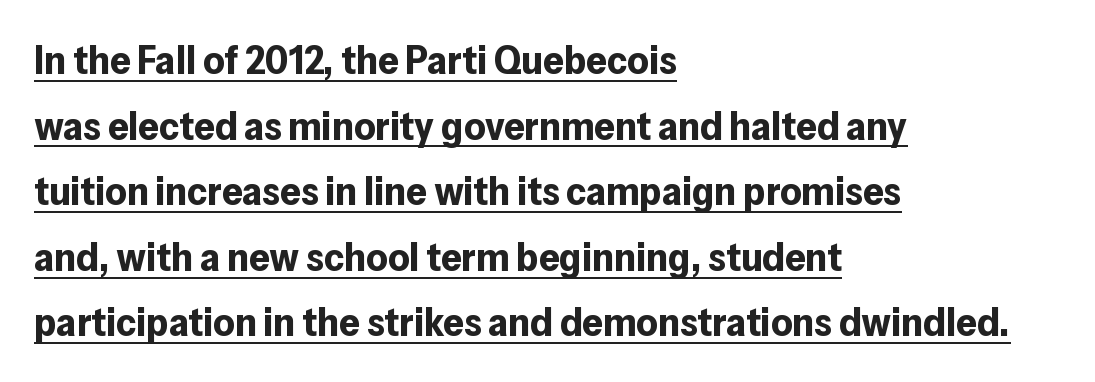
The image shows 41 px bold sans-serif type, upright; set left-aligned, normal line spacing (1.6x), normal letter spacing, underlined; low stroke contrast and a medium x-height.
